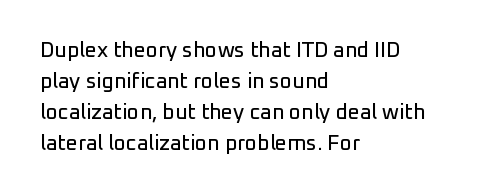
There is no visible air inserted between adjacent glyphs. Alignment: flush left. The words here are not underlined. The axis of the letterforms is exactly vertical. The designer left line spacing at the default.
